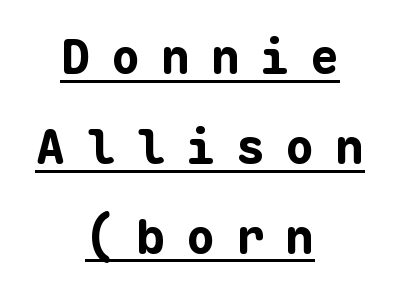
{"serif": "no", "italic": "no", "bold": "yes", "weight": "bold", "width": "normal", "stroke_contrast": "low", "x_height": "medium", "monospaced": "yes", "underline": "yes", "align": "center", "line_spacing_ratio": 1.87, "letter_spacing": "wide", "letter_spacing_em": 0.44, "glyph_px": 48}
